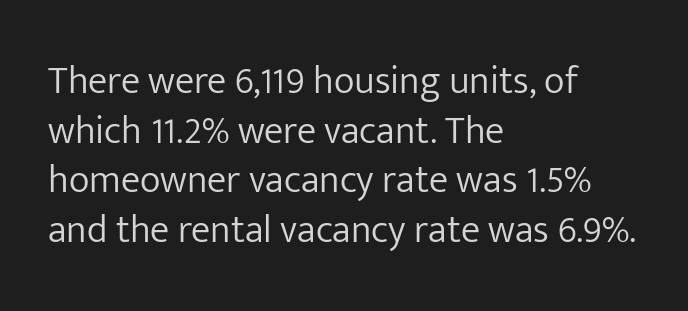
Typeset ragged right — the left edge is the straight one. Each row of text sits above clean, open space. The weight tops out at a normal text grade. Nobody touched the tracking dial on this one. This sample keeps an unexceptional amount of space between lines.
